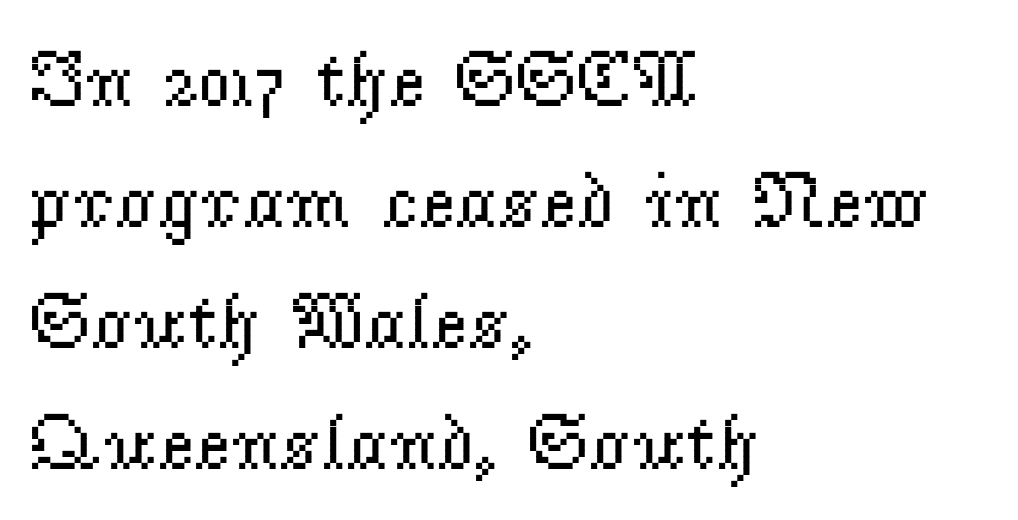
Q: Is the text bold? A: No.
Q: Is the text italic (slanted)? A: No, it is upright.
Q: Is the typeface a serif or a sans-serif typeface? A: Serif.
Q: Is the text underlined? A: No.
Q: How is the paragraph aligned? A: Left-aligned.
Q: Is the spacing between letters normal or unusually wide? A: Normal.
Q: Is the spacing between lines tight, normal or loose? A: Normal.
Q: Width (condensed, normal, or wide)? A: Normal.
Q: Stroke contrast? A: Low.
Q: x-height? A: Small.
Q: Monospaced? A: No.
